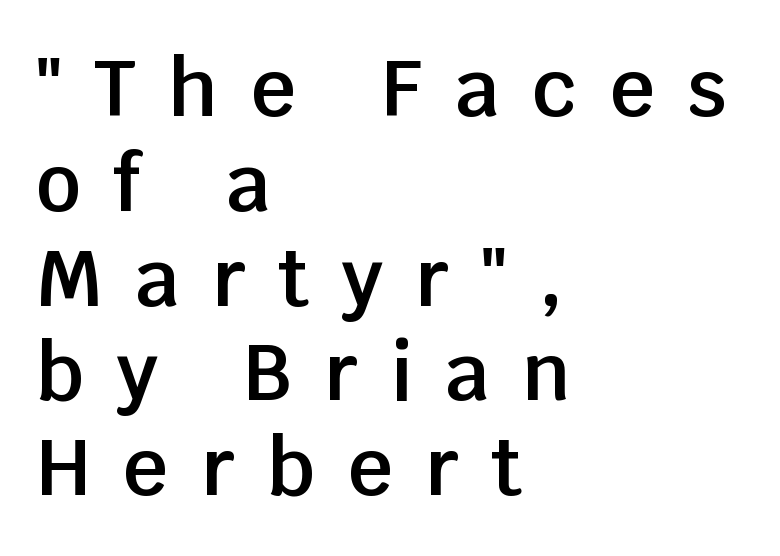
Q: Is the text bold? A: Semi-bold.
Q: Is the text italic (slanted)? A: No, it is upright.
Q: Is the typeface a serif or a sans-serif typeface? A: Sans-serif.
Q: Is the text underlined? A: No.
Q: How is the paragraph aligned? A: Left-aligned.
Q: Is the spacing between letters normal or unusually wide? A: Unusually wide.
Q: Width (condensed, normal, or wide)? A: Normal.
Q: Stroke contrast? A: Low.
Q: x-height? A: Large.
Q: Monospaced? A: No.
